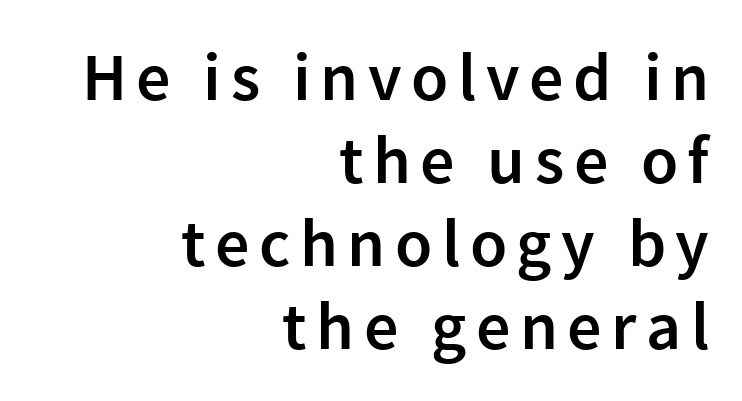
Q: Is the text bold? A: Semi-bold.
Q: Is the text italic (slanted)? A: No, it is upright.
Q: Is the typeface a serif or a sans-serif typeface? A: Sans-serif.
Q: Is the text underlined? A: No.
Q: How is the paragraph aligned? A: Right-aligned.
Q: Width (condensed, normal, or wide)? A: Normal.
Q: x-height? A: Medium.
Q: Monospaced? A: No.
